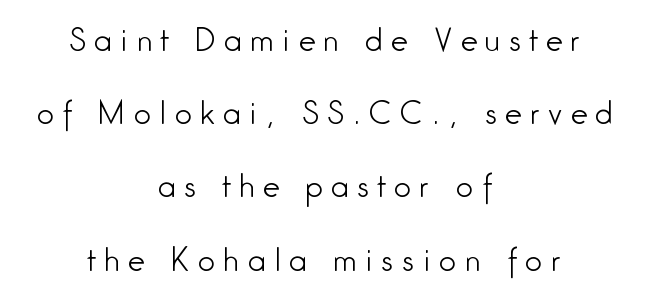
Q: Is the text bold? A: No.
Q: Is the text italic (slanted)? A: No, it is upright.
Q: Is the typeface a serif or a sans-serif typeface? A: Sans-serif.
Q: Is the text underlined? A: No.
Q: How is the paragraph aligned? A: Centered.
Q: Is the spacing between letters normal or unusually wide? A: Unusually wide.
Q: Is the spacing between lines tight, normal or loose? A: Loose.
Q: Width (condensed, normal, or wide)? A: Condensed.
Q: Stroke contrast? A: Low.
Q: x-height? A: Medium.
Q: Monospaced? A: No.
